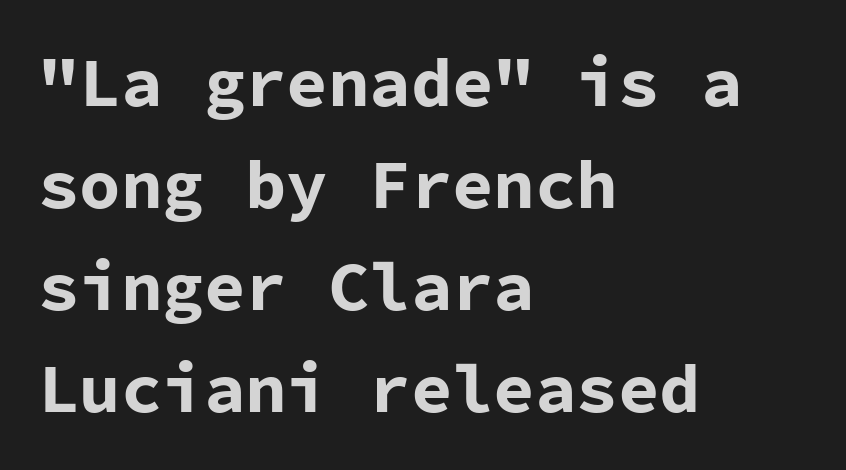
Q: Is the text bold? A: Yes.
Q: Is the text italic (slanted)? A: No, it is upright.
Q: Is the typeface a serif or a sans-serif typeface? A: Sans-serif.
Q: Is the text underlined? A: No.
Q: How is the paragraph aligned? A: Left-aligned.
Q: Is the spacing between letters normal or unusually wide? A: Normal.
Q: Is the spacing between lines tight, normal or loose? A: Normal.
Q: Width (condensed, normal, or wide)? A: Normal.
Q: Stroke contrast? A: Low.
Q: x-height? A: Medium.
Q: Monospaced? A: Yes.
